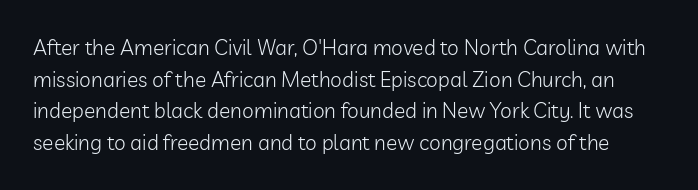
Q: Is the text bold? A: No.
Q: Is the text italic (slanted)? A: No, it is upright.
Q: Is the text underlined? A: No.
Q: Is the spacing between letters normal or unusually wide? A: Normal.
Q: Is the spacing between lines tight, normal or loose? A: Normal.
